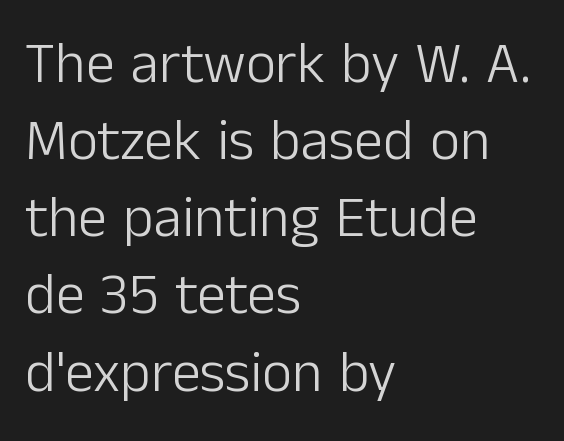
{"serif": "no", "italic": "no", "bold": "no", "weight": "light", "width": "normal", "stroke_contrast": "low", "x_height": "medium", "monospaced": "no", "underline": "no", "align": "left", "line_spacing": "normal", "line_spacing_ratio": 1.33, "letter_spacing": "normal", "letter_spacing_em": 0.0, "glyph_px": 58}
